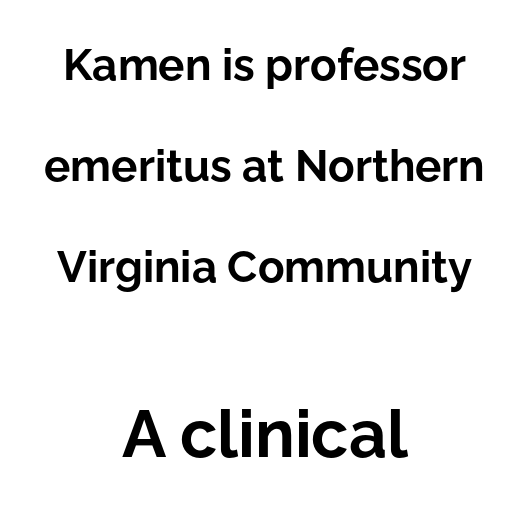
{"serif": "no", "italic": "no", "bold": "yes", "weight": "bold", "width": "normal", "stroke_contrast": "low", "x_height": "medium", "monospaced": "no", "underline": "no", "align": "center", "line_spacing": "loose", "line_spacing_ratio": 2.3, "letter_spacing": "normal", "letter_spacing_em": 0.0, "larger_block": "second", "size_ratio": 1.5, "glyph_px": 66}
